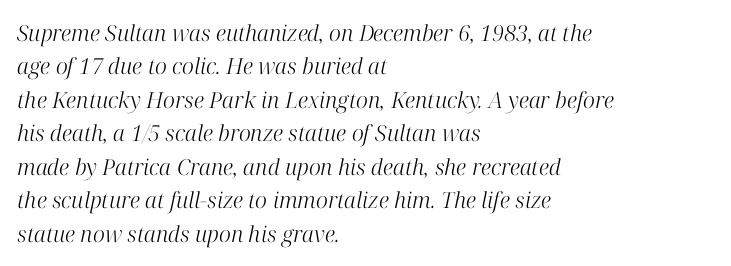
Q: Is the text bold? A: No.
Q: Is the text italic (slanted)? A: Yes, it leans right by about 12 degrees.
Q: Is the text underlined? A: No.
Q: How is the paragraph aligned? A: Left-aligned.
Q: Is the spacing between letters normal or unusually wide? A: Normal.
Q: Is the spacing between lines tight, normal or loose? A: Normal.
